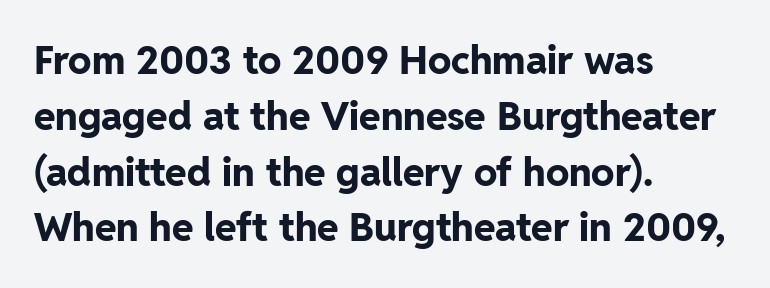
The image shows 39 px bold sans-serif type, upright; set left-aligned, normal line spacing (1.43x), normal letter spacing, not underlined; low stroke contrast and a medium x-height.
